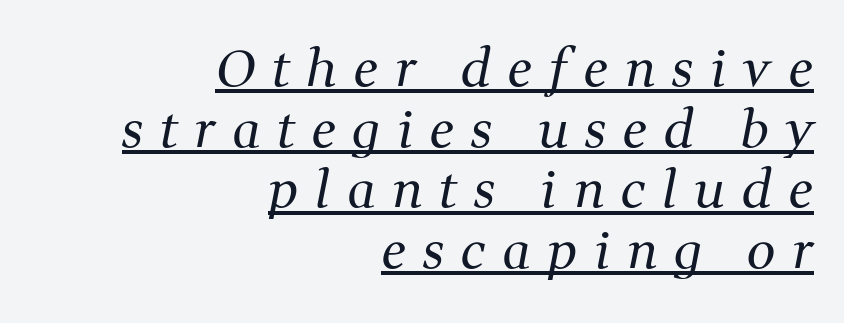
Do the characters align in a grid? No, the font is proportional. The rendering uses the underline text-decoration. These lines are composed in type with serifs. These lines have a slow, spaced-out rhythm from letter to letter. The setting favours the right margin, as signatures and pull-quotes sometimes do.
